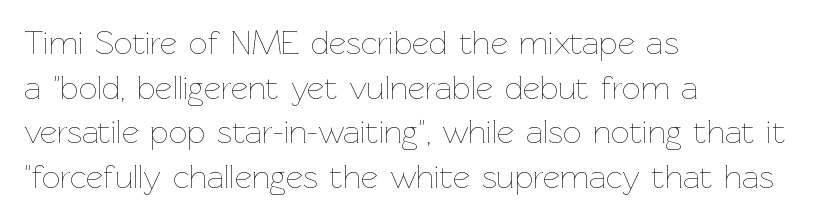
{"italic": "no", "bold": "no", "weight": "thin", "width": "normal", "stroke_contrast": "low", "x_height": "medium", "monospaced": "no", "underline": "no", "align": "left", "line_spacing": "normal", "line_spacing_ratio": 1.35, "letter_spacing": "normal", "letter_spacing_em": 0.0, "glyph_px": 33}
